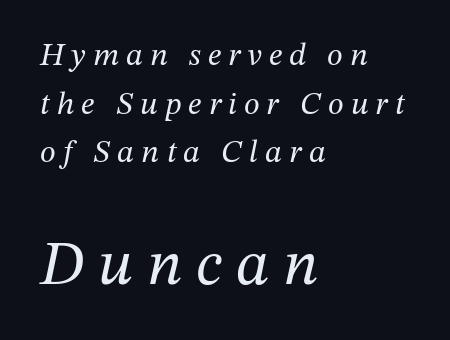
This sample keeps an unexceptional amount of space between lines. The typesetter chose a ragged-right arrangement here. Characters are canted at an angle relative to the baseline's perpendicular. Between these two stacked blocks, the lower one wins on size.
